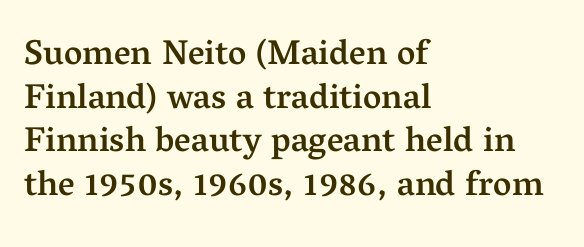
The image shows 35 px semibold serif type, upright; set left-aligned, normal line spacing (1.25x), normal letter spacing, not underlined; medium stroke contrast and a medium x-height.
